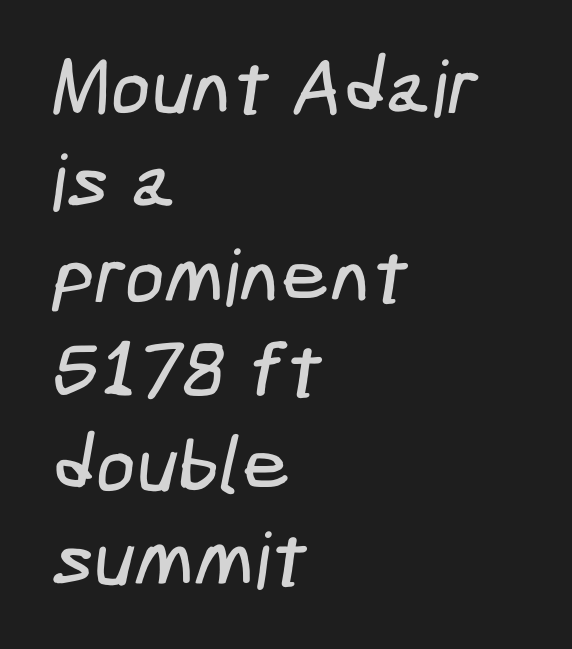
Q: Is the typeface a serif or a sans-serif typeface? A: Sans-serif.
Q: Is the text underlined? A: No.
Q: How is the paragraph aligned? A: Left-aligned.
Q: Is the spacing between letters normal or unusually wide? A: Normal.
Q: Width (condensed, normal, or wide)? A: Condensed.
Q: Stroke contrast? A: Low.
Q: x-height? A: Medium.
